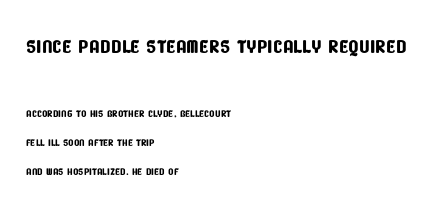
Honestly, there is no underline to notice here at all. You could fit nearly another row in the gap between these rows. The first block has been scaled up relative to the second. Between one letter and the next there's only the usual sliver of space. These lines are set flush left with a ragged right edge.
